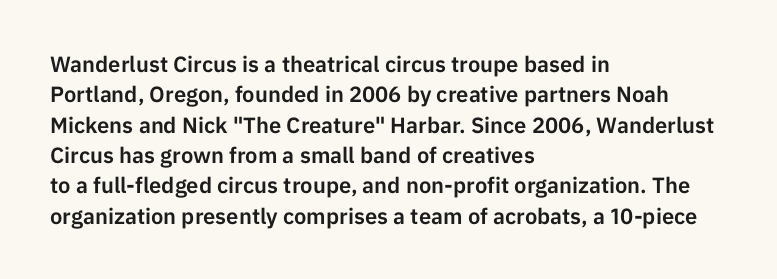
{"italic": "no", "underline": "no", "align": "left", "line_spacing": "normal", "line_spacing_ratio": 1.38, "letter_spacing": "normal", "letter_spacing_em": 0.0, "glyph_px": 22}
